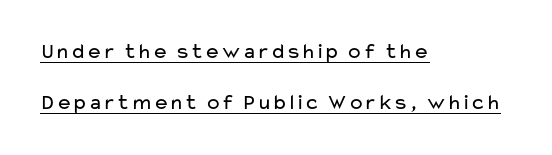
The image shows 22 px text type, upright; set left-aligned, loose line spacing (2.34x), normal letter spacing, underlined.
